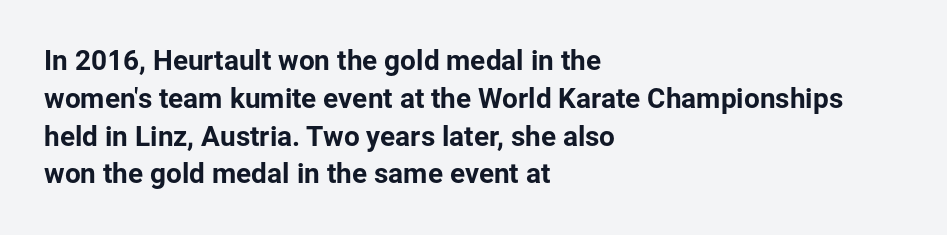
Posture: vertical. Standard letterfit; no display-style spreading of the glyphs. The zone under the glyphs is completely vacant. Each letter keeps its own natural width here, so spacing adapts to shape.
